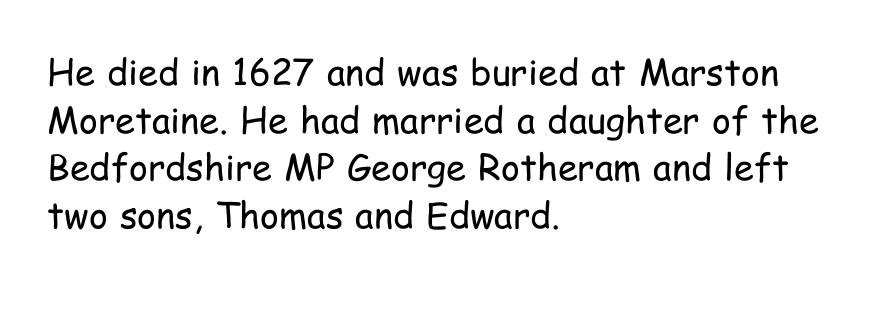
A quiet, ordinary-to-light weight characterises the typeface. Does the leading feel generous? No, just average. Note: no serifs on the glyphs. The strip under each line holds only bare page. Note the varied advance widths — an 'i' is clearly narrower than an 'm'. Layout note: lines flush left.
